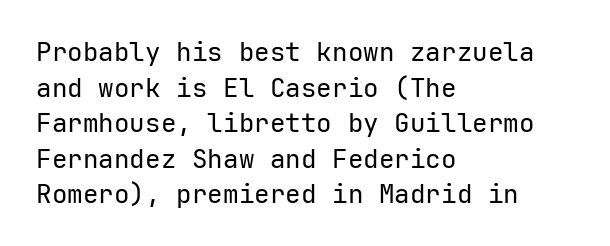
{"italic": "no", "bold": "no", "underline": "no", "align": "left", "line_spacing": "normal", "line_spacing_ratio": 1.37, "letter_spacing": "normal", "letter_spacing_em": 0.0, "glyph_px": 26}
